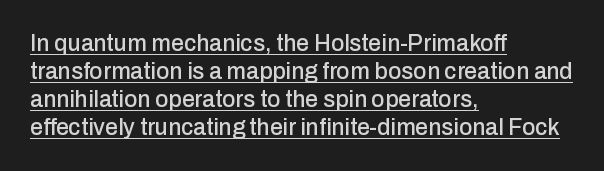
{"italic": "no", "underline": "yes", "align": "left", "line_spacing_ratio": 1.22, "letter_spacing": "normal", "letter_spacing_em": 0.0, "glyph_px": 23}
